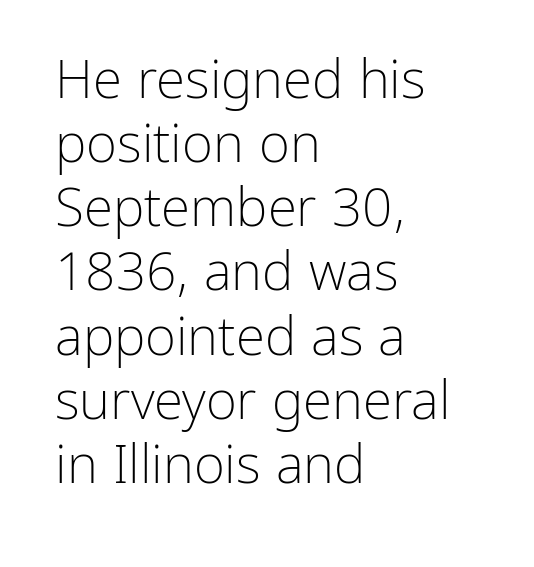
The strip under each line holds only bare page. A typesetter would call this proportional, since set widths differ per character. This is not heavy type; no bold has been used. The paragraph shown leans on its left margin.
